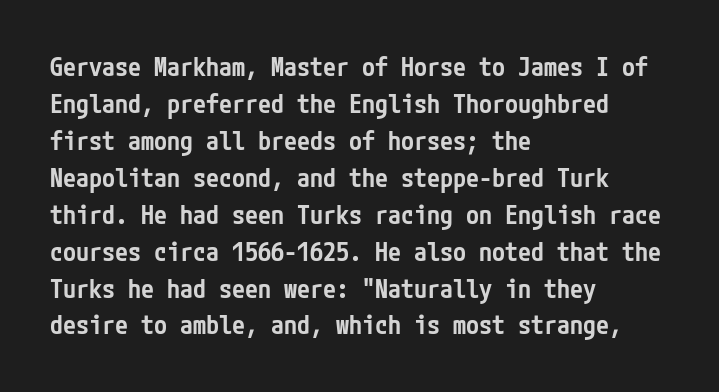
{"italic": "no", "bold": "semi", "underline": "no", "align": "left", "line_spacing": "normal", "line_spacing_ratio": 1.42, "letter_spacing": "normal", "letter_spacing_em": 0.0, "glyph_px": 26}
